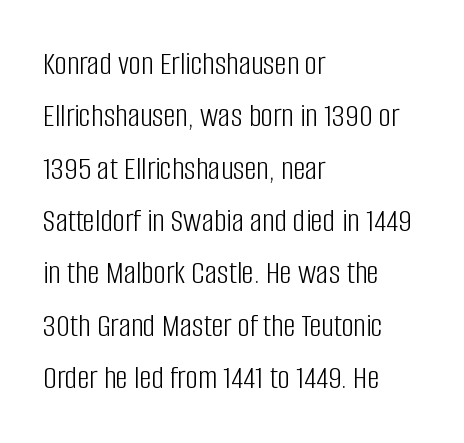
The text block is weighted toward the left margin, trailing off unevenly rightward. This sample has the flowing, uneven cadence of proportional lettering. Letters rest on an invisible, unmarked baseline. Ink coverage per letter is moderate at most.
